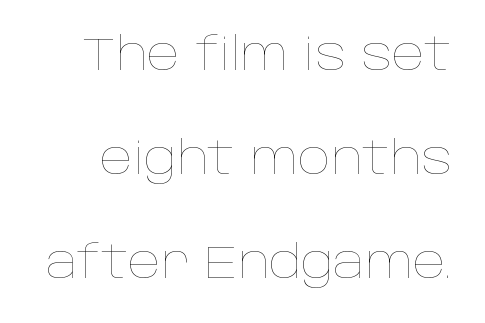
The image shows 46 px thin type, upright; set loose line spacing (2.26x), normal letter spacing, not underlined; low stroke contrast and a large x-height.
